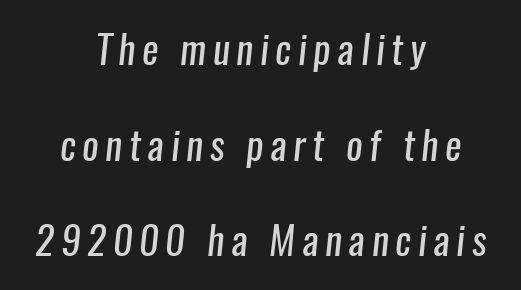
Q: Is the text bold? A: No.
Q: Is the typeface a serif or a sans-serif typeface? A: Sans-serif.
Q: Is the text underlined? A: No.
Q: How is the paragraph aligned? A: Centered.
Q: Is the spacing between lines tight, normal or loose? A: Loose.
Q: Width (condensed, normal, or wide)? A: Condensed.
Q: Stroke contrast? A: Low.
Q: x-height? A: Medium.
Q: Monospaced? A: No.
